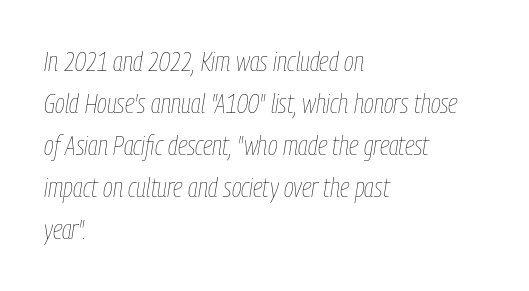
{"italic": "yes", "lean": "right", "slant_degrees": 9, "bold": "no", "underline": "no", "align": "left", "line_spacing": "normal", "line_spacing_ratio": 1.56, "letter_spacing": "normal", "letter_spacing_em": 0.0, "glyph_px": 27}
